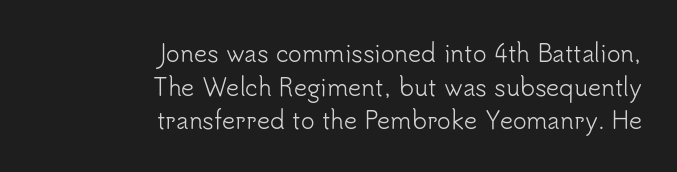
This block has exactly the height ordinary leading produces. Compared with a flush-left layout, this one pins lines to the opposite, right side. Quick note: not italic, upright. The space directly below the letters is spotless.
